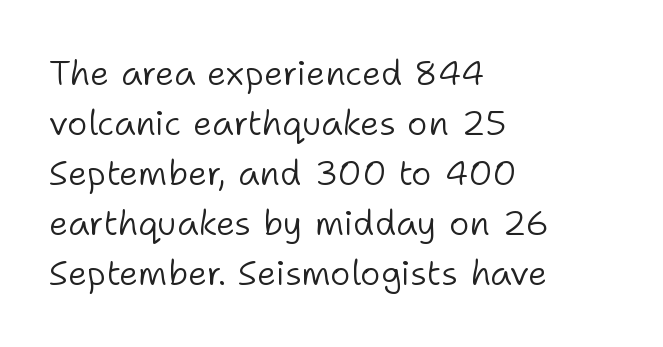
Q: Is the text bold? A: No.
Q: Is the text italic (slanted)? A: No, it is upright.
Q: Is the typeface a serif or a sans-serif typeface? A: Sans-serif.
Q: Is the text underlined? A: No.
Q: How is the paragraph aligned? A: Left-aligned.
Q: Is the spacing between letters normal or unusually wide? A: Normal.
Q: Is the spacing between lines tight, normal or loose? A: Normal.
Q: Width (condensed, normal, or wide)? A: Normal.
Q: Stroke contrast? A: Low.
Q: x-height? A: Medium.
Q: Monospaced? A: No.
